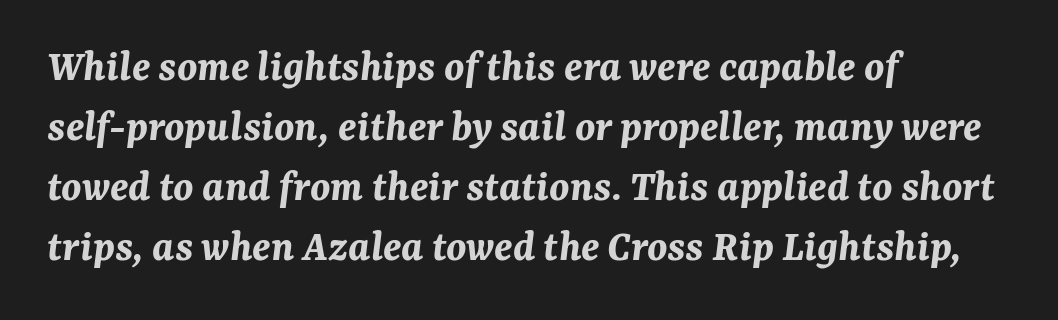
{"italic": "yes", "lean": "right", "slant_degrees": 7, "bold": "yes", "weight": "bold", "width": "normal", "stroke_contrast": "medium", "x_height": "medium", "monospaced": "no", "underline": "no", "align": "left", "line_spacing": "normal", "line_spacing_ratio": 1.33, "letter_spacing": "normal", "letter_spacing_em": 0.0, "glyph_px": 45}
